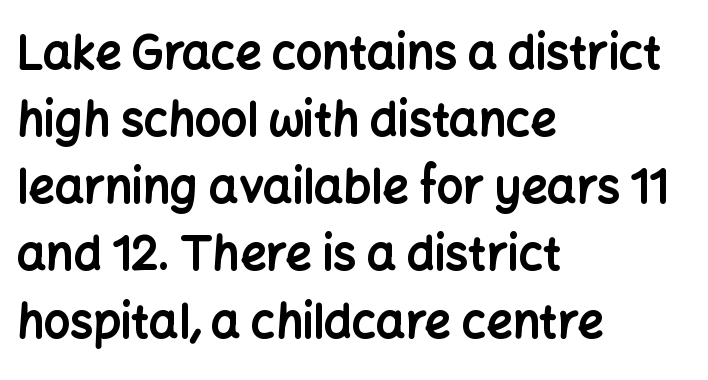
{"serif": "no", "italic": "no", "bold": "yes", "weight": "bold", "width": "normal", "stroke_contrast": "low", "x_height": "medium", "monospaced": "no", "underline": "no", "align": "left", "line_spacing": "normal", "line_spacing_ratio": 1.46, "letter_spacing": "normal", "letter_spacing_em": 0.0, "glyph_px": 46}
